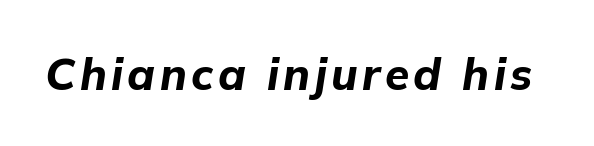
Q: Is the text bold? A: Yes.
Q: Is the text italic (slanted)? A: Yes, it leans right by about 9 degrees.
Q: Is the text underlined? A: No.
Q: Width (condensed, normal, or wide)? A: Normal.
Q: Stroke contrast? A: Low.
Q: x-height? A: Medium.
Q: Monospaced? A: No.
